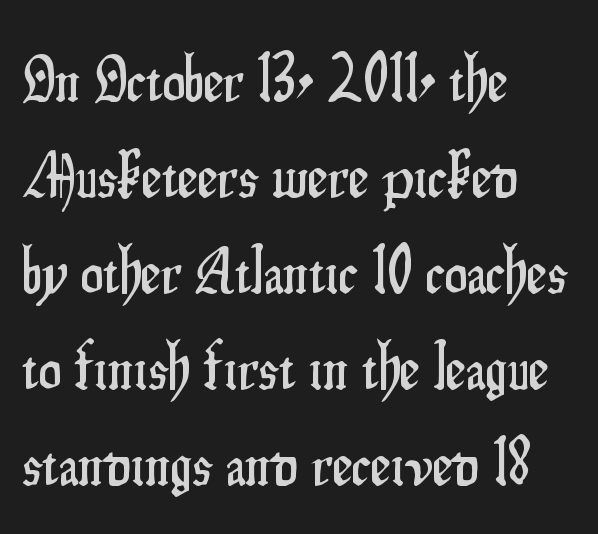
Decoration check: the copy has no underline. Each line starts at the same left margin while the right side varies. Serif or sans? Sans — the stroke terminals are bare. Honestly, the letter spacing is just normal — you wouldn't notice it.
